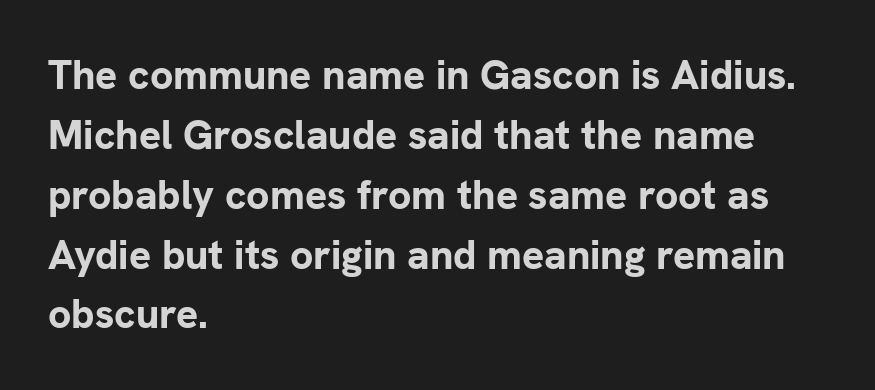
Q: Is the text bold? A: Yes.
Q: Is the text italic (slanted)? A: No, it is upright.
Q: Is the typeface a serif or a sans-serif typeface? A: Sans-serif.
Q: Is the text underlined? A: No.
Q: How is the paragraph aligned? A: Left-aligned.
Q: Is the spacing between letters normal or unusually wide? A: Normal.
Q: Is the spacing between lines tight, normal or loose? A: Normal.
Q: Width (condensed, normal, or wide)? A: Normal.
Q: Stroke contrast? A: Low.
Q: x-height? A: Medium.
Q: Monospaced? A: No.
